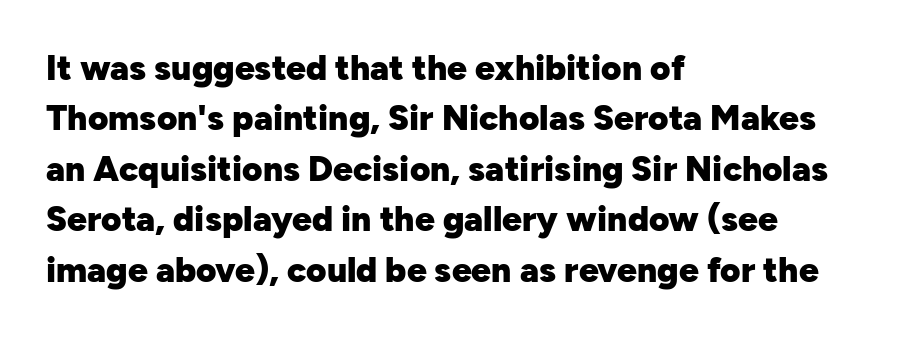
The image shows 35 px heavy sans-serif type, upright; set left-aligned, normal line spacing (1.44x), normal letter spacing, not underlined; low stroke contrast and a medium x-height.
